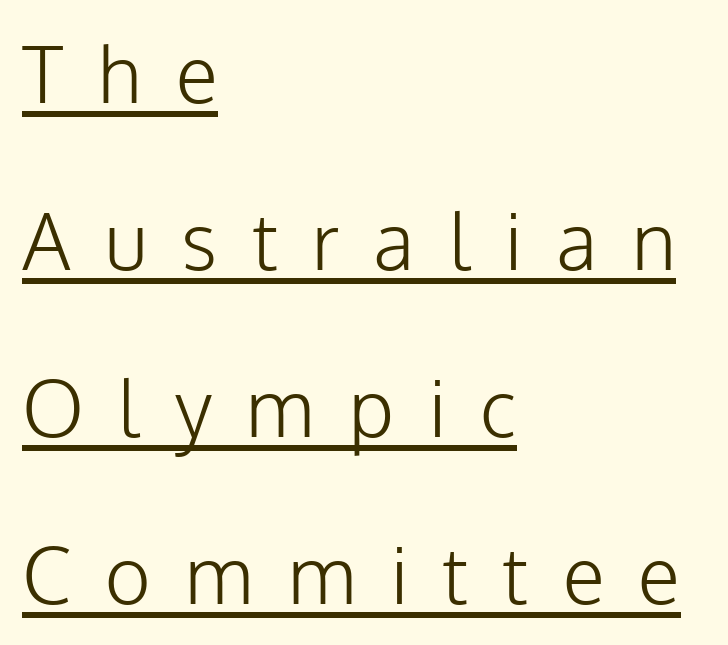
The image shows 78 px light sans-serif type, upright; set left-aligned, loose line spacing (2.14x), unusually wide letter spacing (+0.44 em), underlined; low stroke contrast and a medium x-height.
